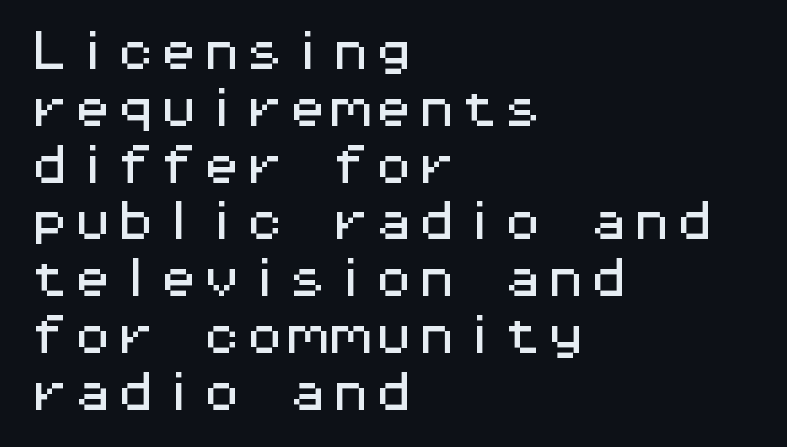
The image shows 43 px wide sans-serif type, upright, monospaced; set left-aligned, normal line spacing (1.32x), normal letter spacing, not underlined; medium stroke contrast and a medium x-height.
